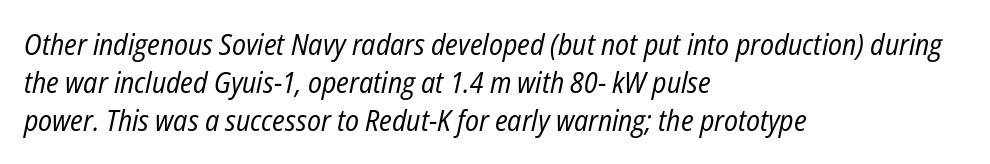
The image shows 29 px regular-weight, condensed type, italic (leaning right); set left-aligned, normal line spacing (1.31x), normal letter spacing, not underlined; low stroke contrast and a medium x-height.
